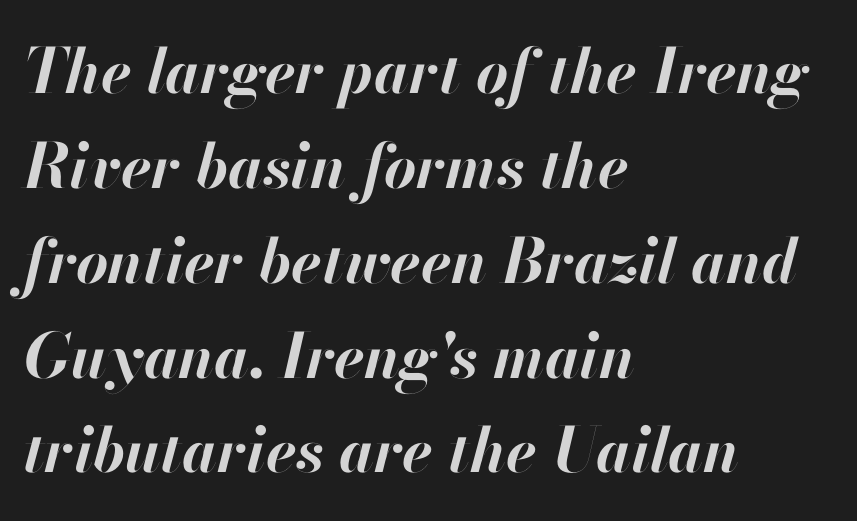
The space beneath each line is pristine and unruled. Rendered with sloped, italic letterforms. Normally led — the rows are evenly, conventionally spaced. Does the copy run flush right? No — it runs flush left. Tracking here is standard; glyphs follow each other at the usual distance.
